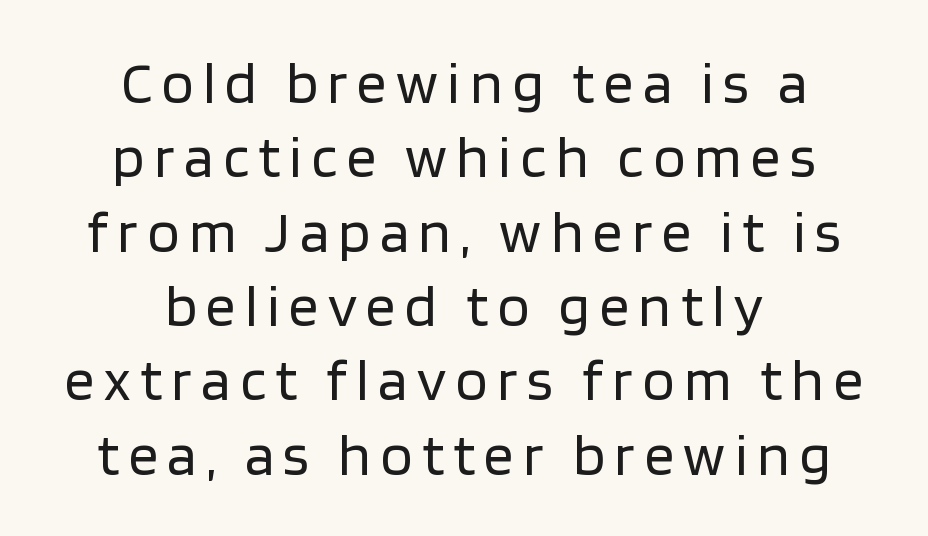
The words here are not underlined. Layout note: lines centered. Is this a fixed-width face? No — the glyphs have proportional, varying widths. A light-to-regular cut is what we see here.
